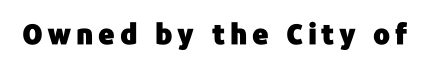
The image shows 28 px sans-serif type, upright; set not underlined; low stroke contrast and a medium x-height.
